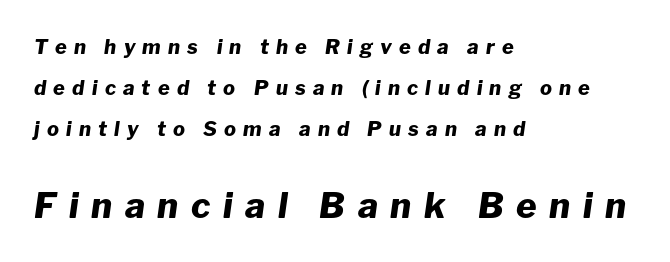
When letters slant like this, we call the style italic. The glyphs are unaccompanied by any horizontal stroke below them. Inter-character spacing is expanded well beyond the font's built-in metrics. A student would call this left alignment; a typographer would say flush left, rag right. In this sample the second text group is rendered at the bigger scale. Rows of type keep a wide berth in the vertical direction.
